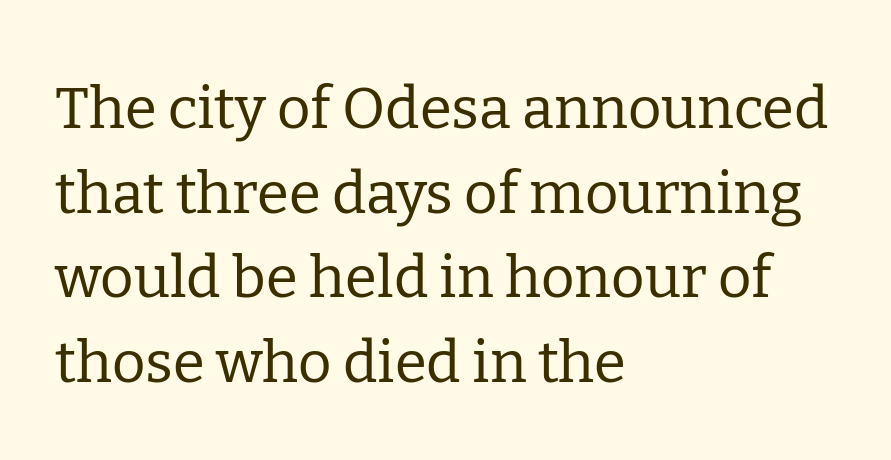
{"serif": "yes", "italic": "no", "bold": "no", "weight": "regular", "width": "normal", "stroke_contrast": "low", "x_height": "medium", "monospaced": "no", "underline": "no", "align": "left", "line_spacing": "normal", "line_spacing_ratio": 1.46, "letter_spacing": "normal", "letter_spacing_em": 0.0, "glyph_px": 58}
